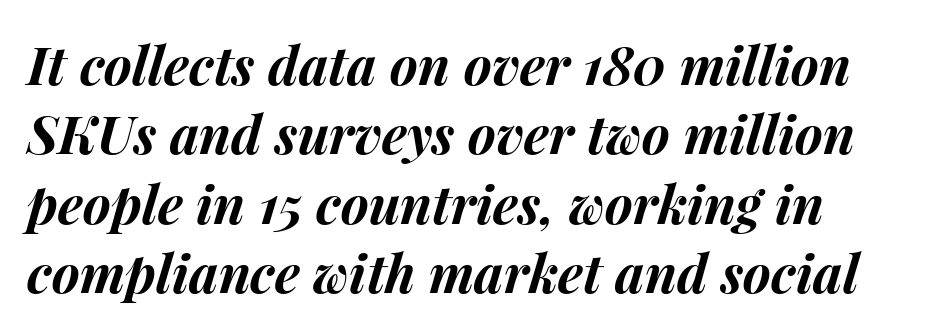
A dark, heavy texture on the line: the type is bold. Glyph-to-glyph distance matches everyday printed text. The whole block is typeset with a tilt. Decoration check: the copy has no underline. A normal amount of white space separates one row of letters from the next. You could not count columns in this text — the font is proportionally spaced.
